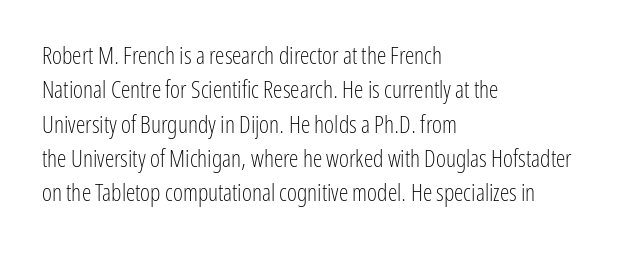
Vertical stems look standard width or narrower in stroke. Default kerning and tracking; the words read as compact shapes. These lines are set flush left with a ragged right edge. The baseline area is clear.
